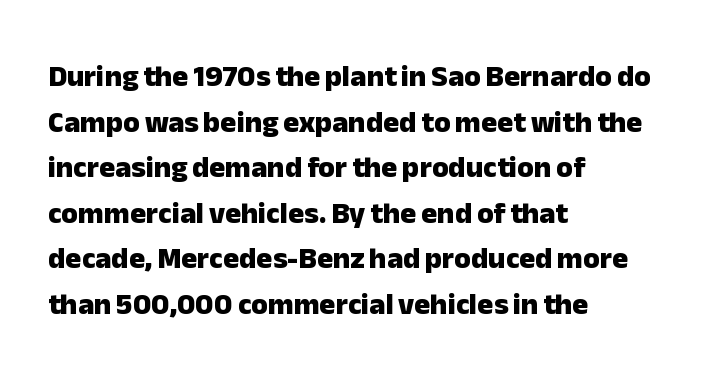
Typeset ragged right — the left edge is the straight one. Spacing between characters is what you'd get straight out of the box. Reading down the column, the eye jumps a familiar distance to each next line. Ascenders rise straight up at ninety degrees.
